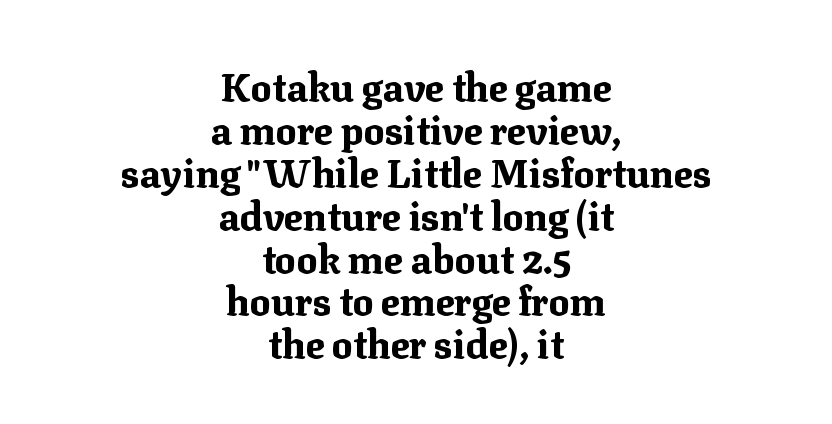
Q: Is the text bold? A: Yes.
Q: Is the text italic (slanted)? A: No, it is upright.
Q: Is the typeface a serif or a sans-serif typeface? A: Serif.
Q: Is the text underlined? A: No.
Q: How is the paragraph aligned? A: Centered.
Q: Is the spacing between letters normal or unusually wide? A: Normal.
Q: Is the spacing between lines tight, normal or loose? A: Tight.
Q: Width (condensed, normal, or wide)? A: Normal.
Q: Stroke contrast? A: Medium.
Q: x-height? A: Medium.
Q: Monospaced? A: No.
